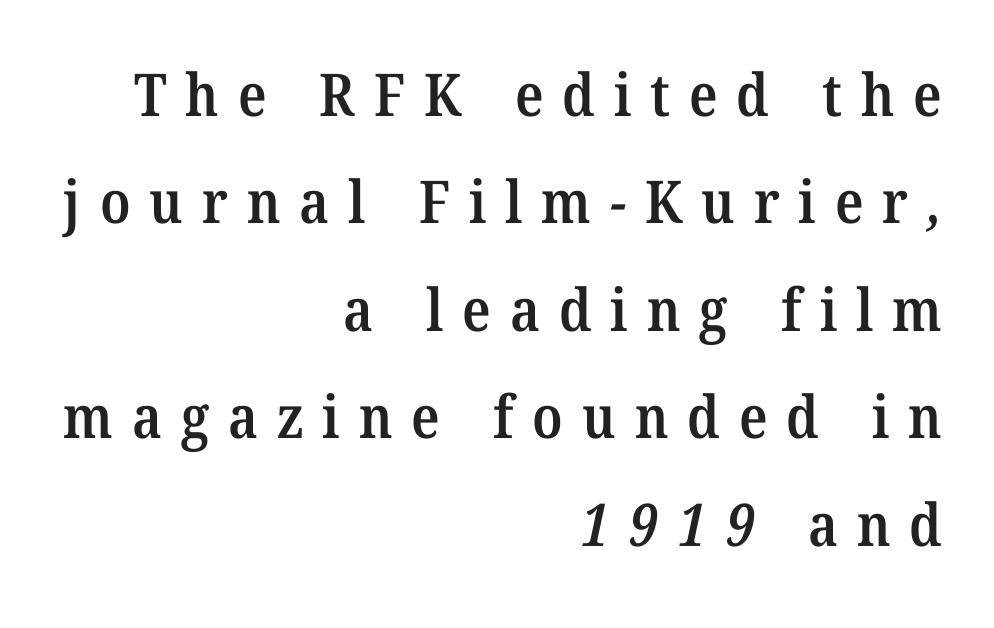
The image shows 59 px semibold serif type; set right-aligned, line spacing 1.82x, unusually wide letter spacing (+0.32 em), not underlined; medium stroke contrast and a medium x-height.
